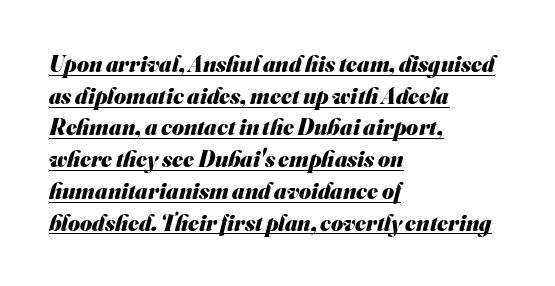
{"bold": "yes", "underline": "yes", "align": "left", "line_spacing": "normal", "line_spacing_ratio": 1.38, "letter_spacing": "normal", "letter_spacing_em": 0.0, "glyph_px": 23}
